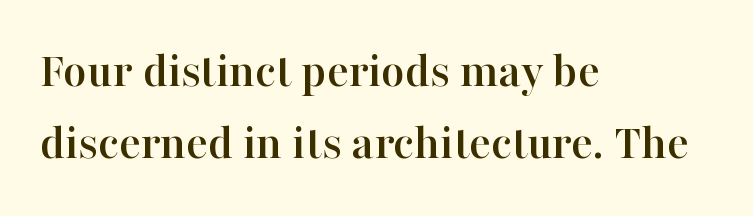
{"serif": "yes", "italic": "no", "width": "normal", "stroke_contrast": "high", "x_height": "medium", "monospaced": "no", "underline": "no", "align": "left", "line_spacing": "normal", "line_spacing_ratio": 1.42, "letter_spacing": "normal", "letter_spacing_em": 0.0, "glyph_px": 51}
